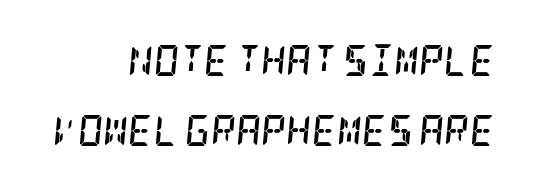
Q: Is the text bold? A: Yes.
Q: Is the text italic (slanted)? A: Yes, it leans right by about 5 degrees.
Q: Is the typeface a serif or a sans-serif typeface? A: Serif.
Q: Is the text underlined? A: No.
Q: How is the paragraph aligned? A: Right-aligned.
Q: Is the spacing between letters normal or unusually wide? A: Normal.
Q: Is the spacing between lines tight, normal or loose? A: Loose.
Q: Width (condensed, normal, or wide)? A: Condensed.
Q: Stroke contrast? A: Low.
Q: x-height? A: Large.
